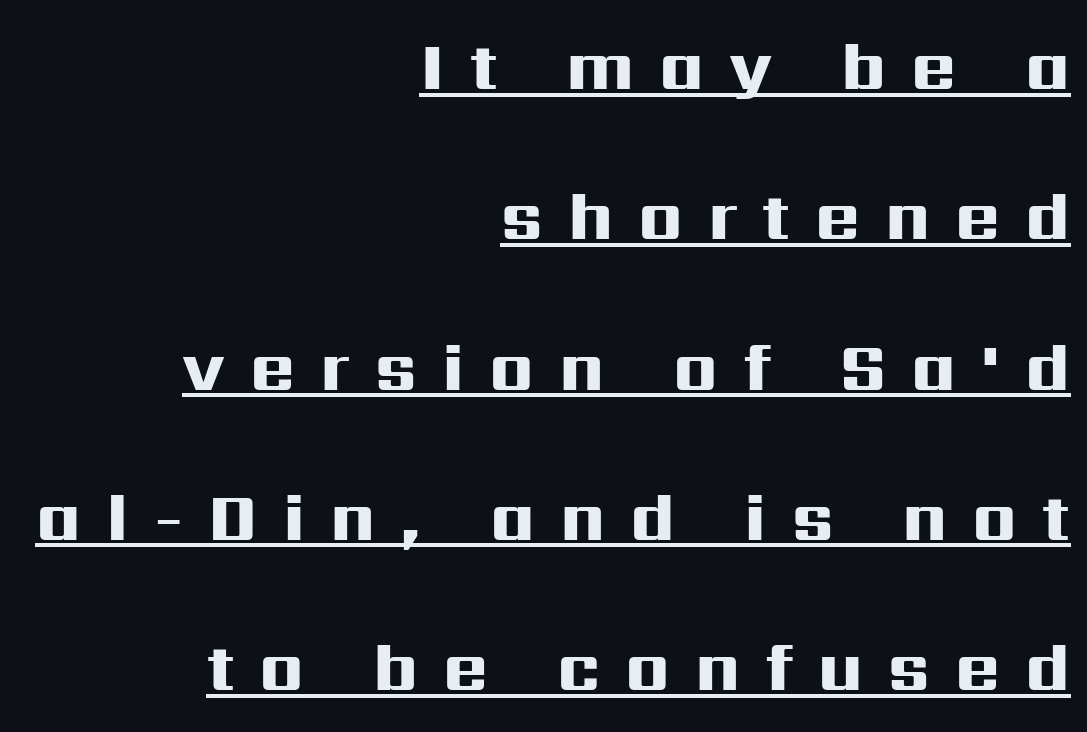
The image shows 68 px heavy, wide sans-serif type, upright; set right-aligned, loose line spacing (2.21x), unusually wide letter spacing (+0.37 em), underlined; high stroke contrast and a medium x-height.
